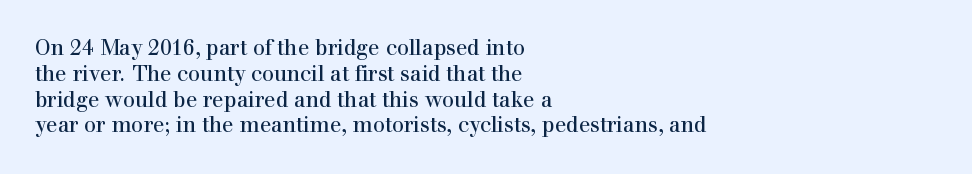
Underline: absent. This rendering uses left alignment, leaving the right contour irregular. A typesetter would mark this as roman, not italic. In terms of letterspacing, this is plain default setting.
